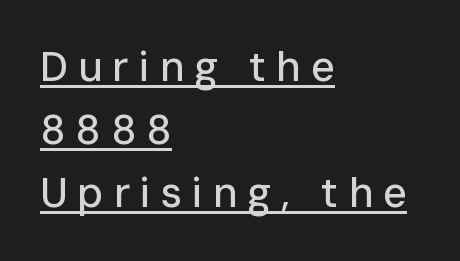
The image shows 41 px sans-serif type, upright; set left-aligned, normal line spacing (1.54x), unusually wide letter spacing (+0.25 em), underlined; low stroke contrast and a medium x-height.
